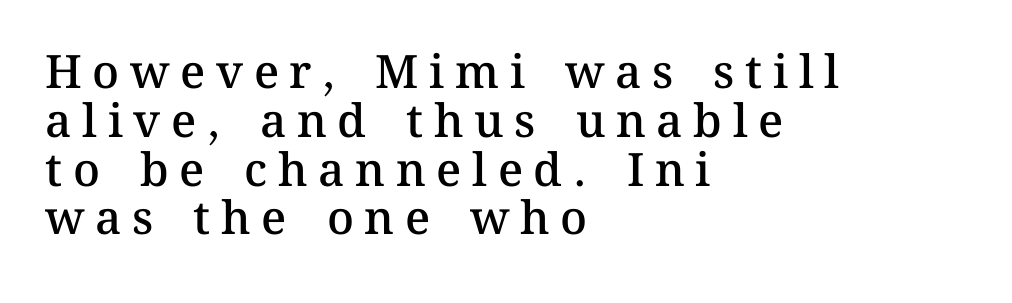
Q: Is the text bold? A: Semi-bold.
Q: Is the text italic (slanted)? A: No, it is upright.
Q: Is the text underlined? A: No.
Q: How is the paragraph aligned? A: Left-aligned.
Q: Is the spacing between letters normal or unusually wide? A: Unusually wide.
Q: Is the spacing between lines tight, normal or loose? A: Tight.
Q: Width (condensed, normal, or wide)? A: Normal.
Q: Stroke contrast? A: Medium.
Q: x-height? A: Medium.
Q: Monospaced? A: No.
